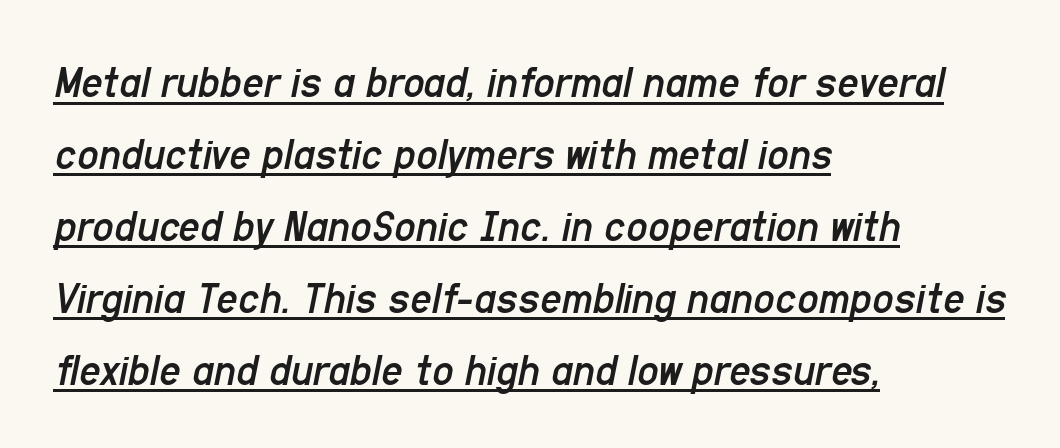
Q: Is the text bold? A: No.
Q: Is the text italic (slanted)? A: Yes, it leans right by about 11 degrees.
Q: Is the text underlined? A: Yes.
Q: How is the paragraph aligned? A: Left-aligned.
Q: Is the spacing between letters normal or unusually wide? A: Normal.
Q: Is the spacing between lines tight, normal or loose? A: Normal.
Q: Width (condensed, normal, or wide)? A: Condensed.
Q: Stroke contrast? A: Low.
Q: x-height? A: Medium.
Q: Monospaced? A: No.
